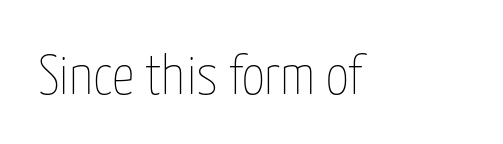
The image shows 56 px thin, condensed type, upright; set normal letter spacing, not underlined; low stroke contrast and a medium x-height.
